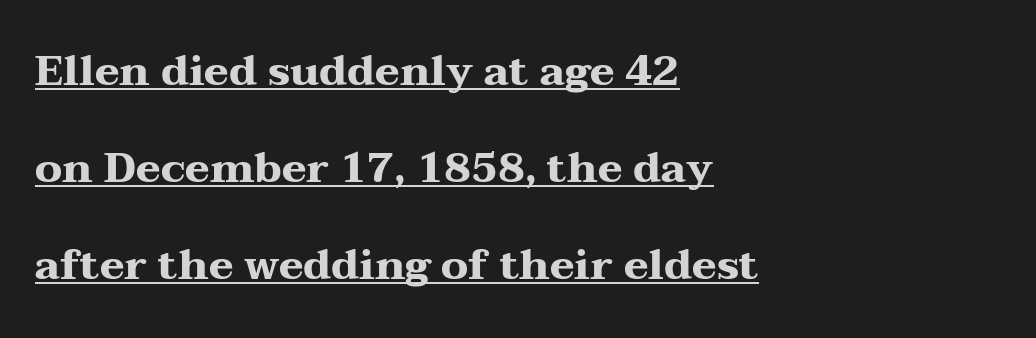
Leading is clearly above the norm, producing a sparse column. Looks like regular typesetting: each glyph gets only the width it needs. The lettering holds an erect, upright posture throughout. Short and long lines alike share a common starting point at left.
